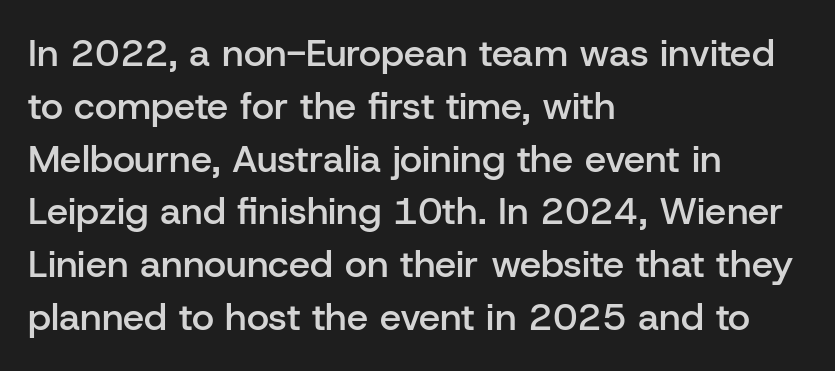
The image shows 38 px semibold sans-serif type, upright; set left-aligned, normal line spacing (1.39x), normal letter spacing, not underlined; low stroke contrast and a medium x-height.
